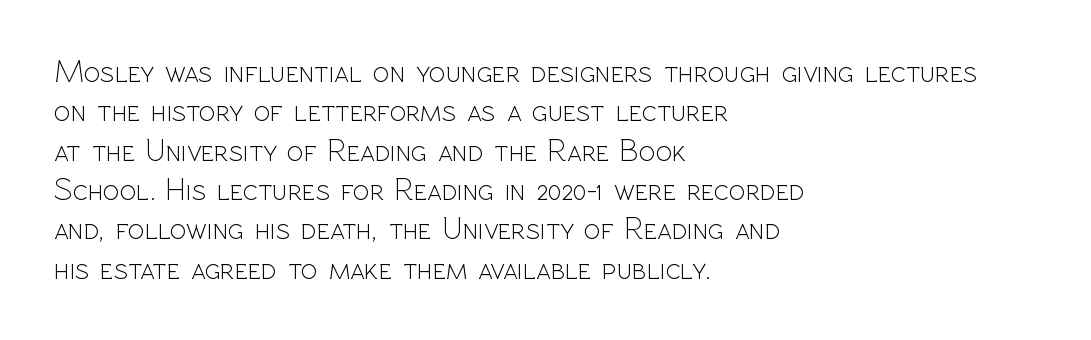
Q: Is the text bold? A: No.
Q: Is the text italic (slanted)? A: No, it is upright.
Q: Is the typeface a serif or a sans-serif typeface? A: Sans-serif.
Q: Is the text underlined? A: No.
Q: How is the paragraph aligned? A: Left-aligned.
Q: Is the spacing between letters normal or unusually wide? A: Normal.
Q: Is the spacing between lines tight, normal or loose? A: Normal.
Q: Width (condensed, normal, or wide)? A: Normal.
Q: x-height? A: Medium.
Q: Monospaced? A: No.
